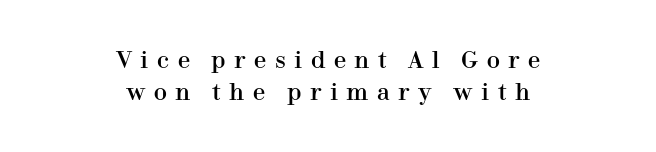
{"italic": "no", "underline": "no", "align": "center", "line_spacing": "normal", "line_spacing_ratio": 1.44, "letter_spacing": "wide", "letter_spacing_em": 0.39, "glyph_px": 22}
